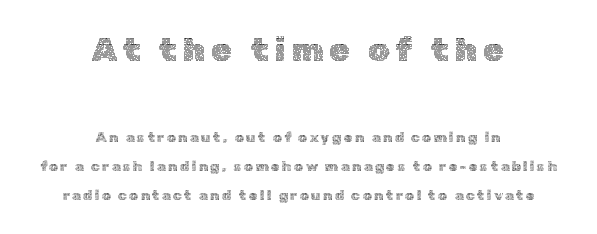
The image shows 34 px thin type, upright; set centered, loose line spacing (2.1x), not underlined; the first (top) block is 2.43x larger; a medium x-height.
